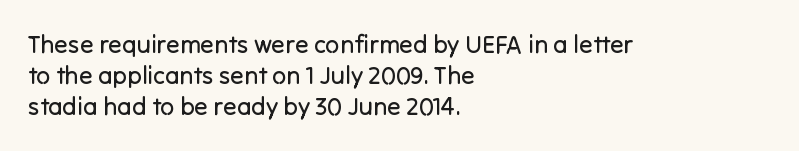
Q: Is the text bold? A: No.
Q: Is the text italic (slanted)? A: No, it is upright.
Q: Is the text underlined? A: No.
Q: How is the paragraph aligned? A: Left-aligned.
Q: Is the spacing between letters normal or unusually wide? A: Normal.
Q: Is the spacing between lines tight, normal or loose? A: Normal.
